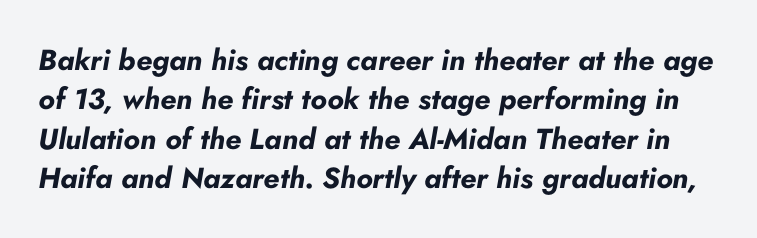
{"italic": "yes", "lean": "right", "slant_degrees": 10, "bold": "yes", "weight": "bold", "width": "normal", "stroke_contrast": "low", "x_height": "small", "monospaced": "no", "underline": "no", "line_spacing": "normal", "line_spacing_ratio": 1.36, "letter_spacing": "normal", "letter_spacing_em": 0.0, "glyph_px": 29}
